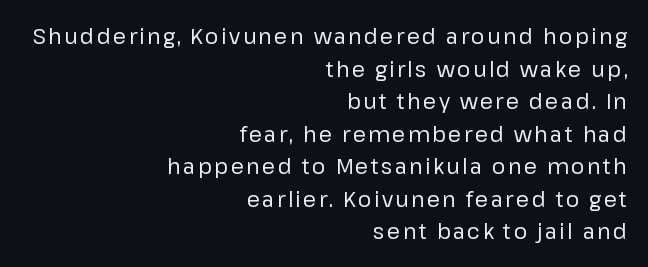
{"italic": "no", "bold": "no", "underline": "no", "align": "right", "line_spacing": "normal", "line_spacing_ratio": 1.55, "glyph_px": 21}
